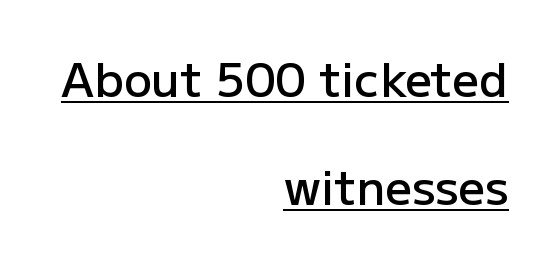
The image shows 47 px semibold sans-serif type, upright; set right-aligned, loose line spacing (2.3x), normal letter spacing, underlined; low stroke contrast and a medium x-height.
